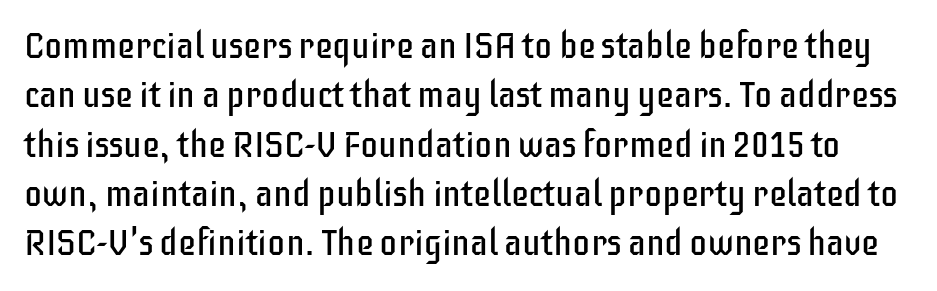
The gap between lines stays unmarked. Is this a fixed-width face? No — the glyphs have proportional, varying widths. Stroke terminals: plain, sans-serif. This is not heavy type; no bold has been used. The vertical gap from one line to the next is medium. The type sits square on the baseline with zero lean.
